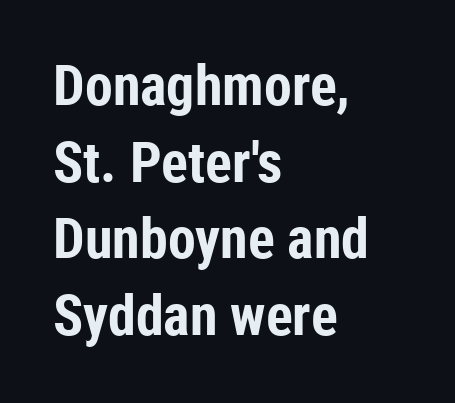
The image shows 56 px bold, condensed sans-serif type, upright; set left-aligned, normal line spacing (1.37x), normal letter spacing, not underlined; low stroke contrast and a medium x-height.
